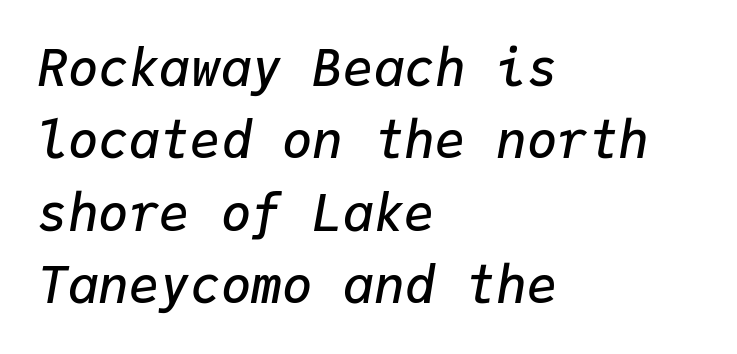
{"italic": "yes", "lean": "right", "slant_degrees": 9, "bold": "semi", "weight": "semibold", "width": "normal", "stroke_contrast": "low", "x_height": "medium", "monospaced": "yes", "underline": "no", "align": "left", "line_spacing": "normal", "line_spacing_ratio": 1.42, "letter_spacing": "normal", "letter_spacing_em": 0.0, "glyph_px": 51}
